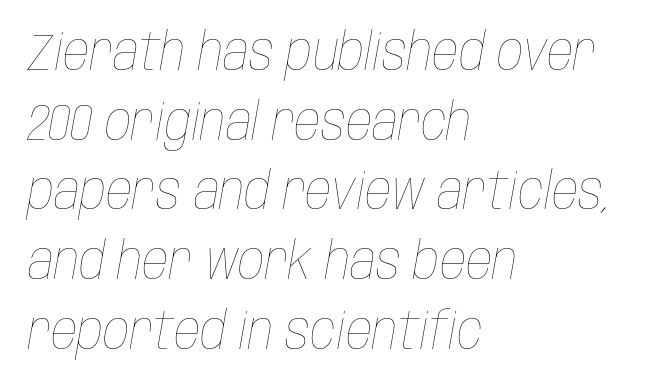
The image shows 52 px thin, condensed type, italic (leaning right); set left-aligned, normal line spacing (1.34x), normal letter spacing, not underlined; low stroke contrast and a large x-height.
